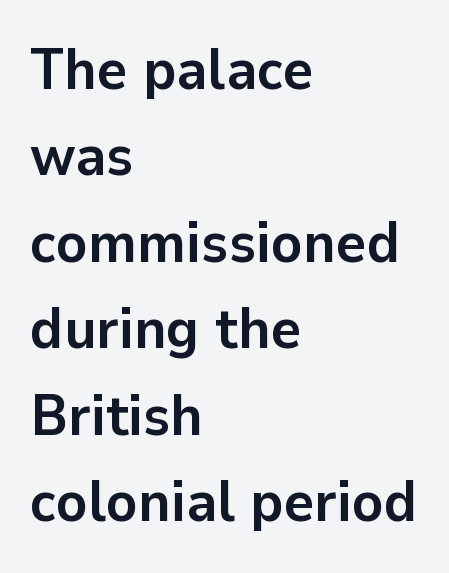
{"serif": "no", "italic": "no", "bold": "yes", "weight": "semibold", "width": "normal", "stroke_contrast": "low", "x_height": "medium", "monospaced": "no", "underline": "no", "align": "left", "line_spacing": "normal", "line_spacing_ratio": 1.49, "letter_spacing": "normal", "letter_spacing_em": 0.0, "glyph_px": 58}
